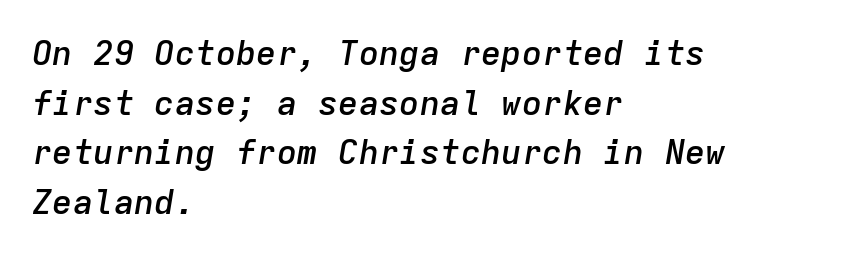
{"italic": "yes", "lean": "right", "slant_degrees": 9, "bold": "semi", "weight": "semibold", "width": "normal", "stroke_contrast": "low", "x_height": "medium", "monospaced": "yes", "underline": "no", "align": "left", "line_spacing": "normal", "line_spacing_ratio": 1.46, "letter_spacing": "normal", "letter_spacing_em": 0.0, "glyph_px": 34}
